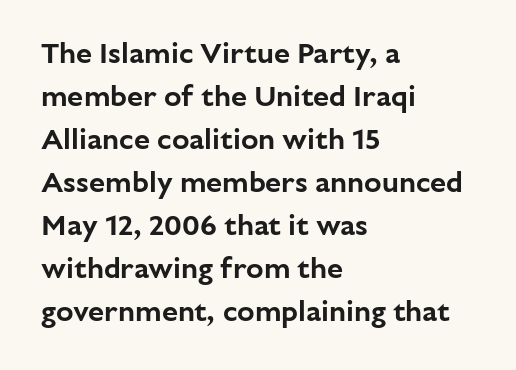
The image shows 29 px sans-serif type, upright; set left-aligned, normal line spacing (1.48x), normal letter spacing, not underlined; low stroke contrast and a medium x-height.
